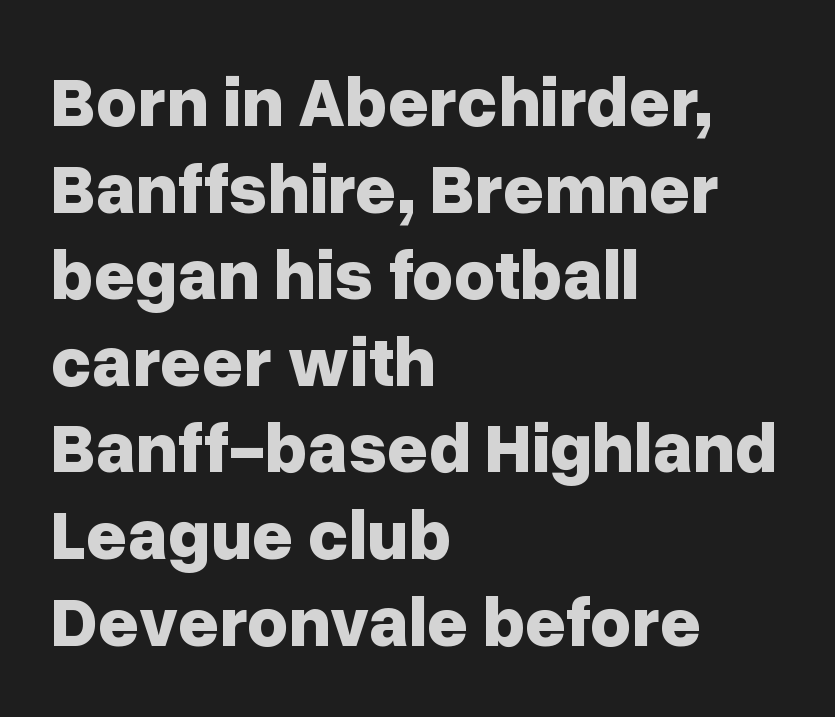
The tracking reads as untouched default to a designer's eye. Summary of weight: heavy, a full bold. Serifs: no, the terminals of the letterforms are clean. No word sits above an underline.
